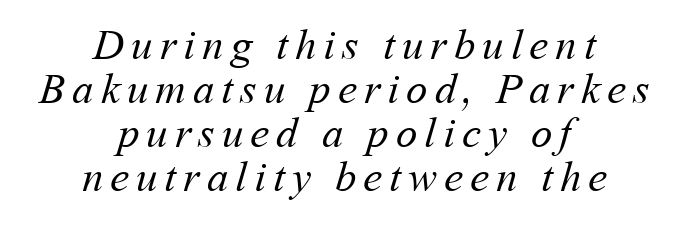
The image shows 43 px regular-weight type; set centered, tight line spacing (1.02x), not underlined; medium stroke contrast and a medium x-height.
